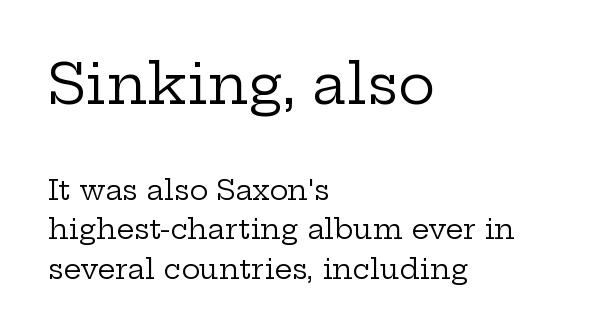
The image shows 56 px regular-weight, wide serif type, upright; set left-aligned, normal line spacing (1.41x), normal letter spacing, not underlined; the first (top) block is 2.0x larger; low stroke contrast and a medium x-height.
